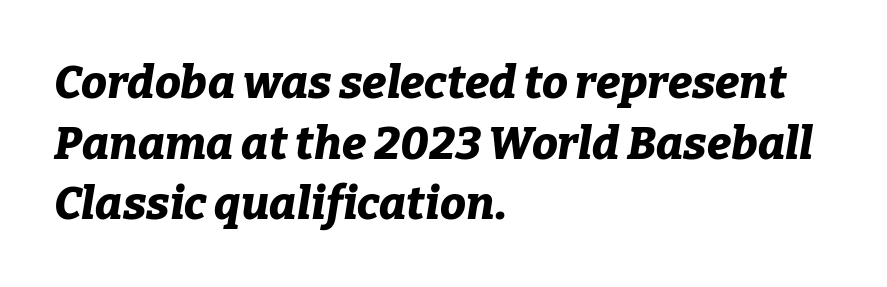
The rendering uses natural spacing where letterforms have individual widths. The letters are bold, with thick, heavy strokes. Vertically, the passage feels balanced, rows spaced as you'd expect. If you drew a ruler down the left edge, every line would touch it.
